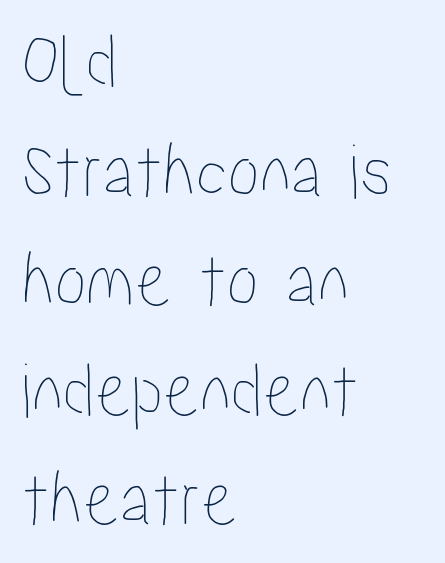
Does extra space separate the letters? No, they use regular spacing. Here the designer chose a conventional face with non-uniform glyph widths. Regarding leading, the lines here are spaced in the standard way. Each row of text sits above clean, open space. The paragraph shown leans on its left margin. When letters stand straight like this, we call the style roman or upright.
